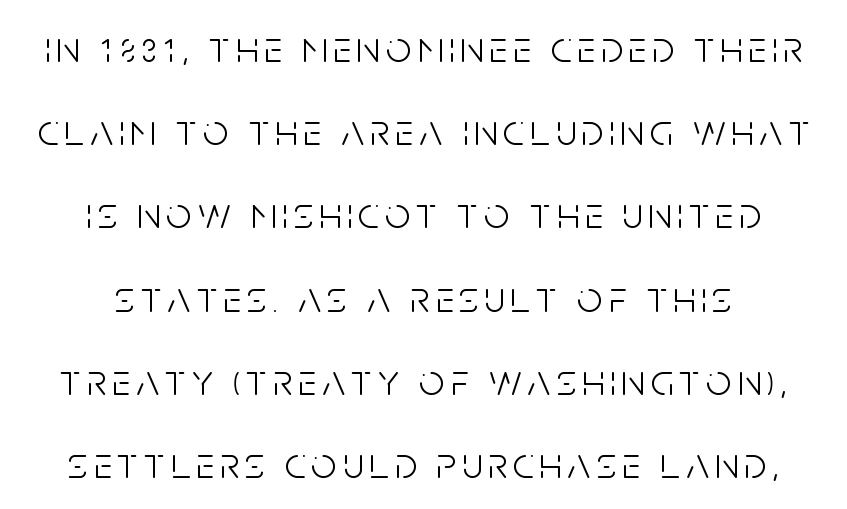
The glyphs in this specimen are sans serif. The typesetting does not lean heavy: it is not bold. Bare-footed words on every line. The rendering uses natural spacing where letterforms have individual widths.
